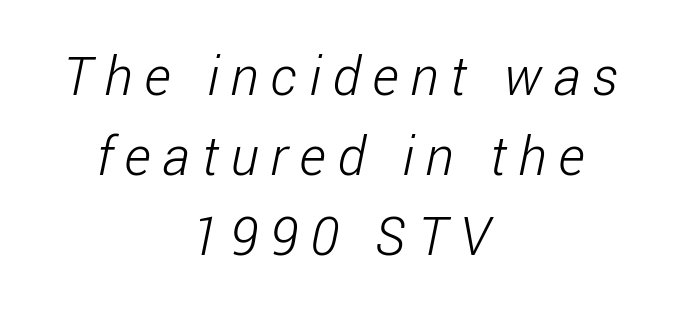
Q: Is the text bold? A: No.
Q: Is the typeface a serif or a sans-serif typeface? A: Sans-serif.
Q: Is the text underlined? A: No.
Q: How is the paragraph aligned? A: Centered.
Q: Is the spacing between letters normal or unusually wide? A: Unusually wide.
Q: Is the spacing between lines tight, normal or loose? A: Normal.
Q: Width (condensed, normal, or wide)? A: Condensed.
Q: Stroke contrast? A: Low.
Q: x-height? A: Medium.
Q: Monospaced? A: No.
